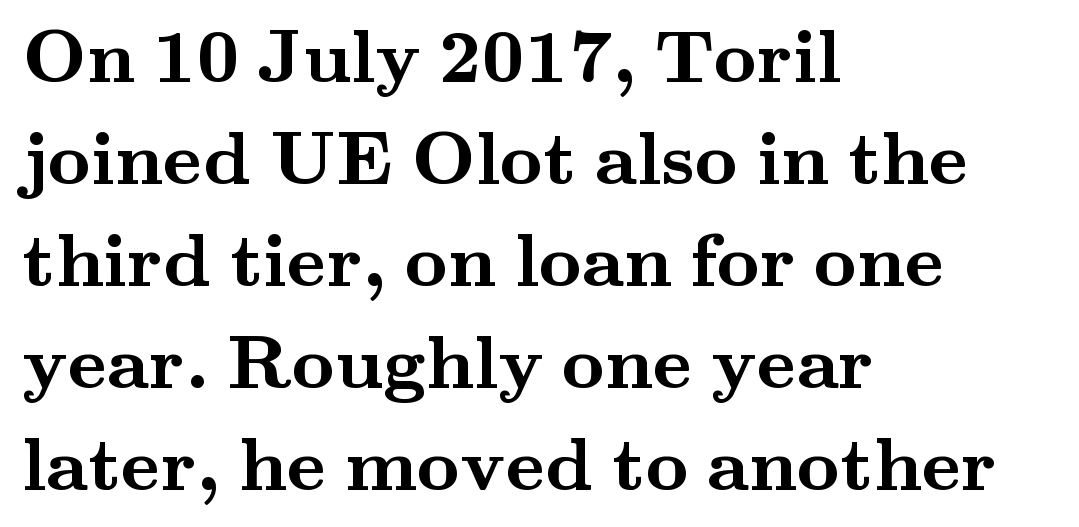
Q: Is the text bold? A: Yes.
Q: Is the text italic (slanted)? A: No, it is upright.
Q: Is the typeface a serif or a sans-serif typeface? A: Serif.
Q: Is the text underlined? A: No.
Q: How is the paragraph aligned? A: Left-aligned.
Q: Is the spacing between letters normal or unusually wide? A: Normal.
Q: Is the spacing between lines tight, normal or loose? A: Normal.
Q: Width (condensed, normal, or wide)? A: Wide.
Q: Stroke contrast? A: Medium.
Q: x-height? A: Small.
Q: Monospaced? A: No.
